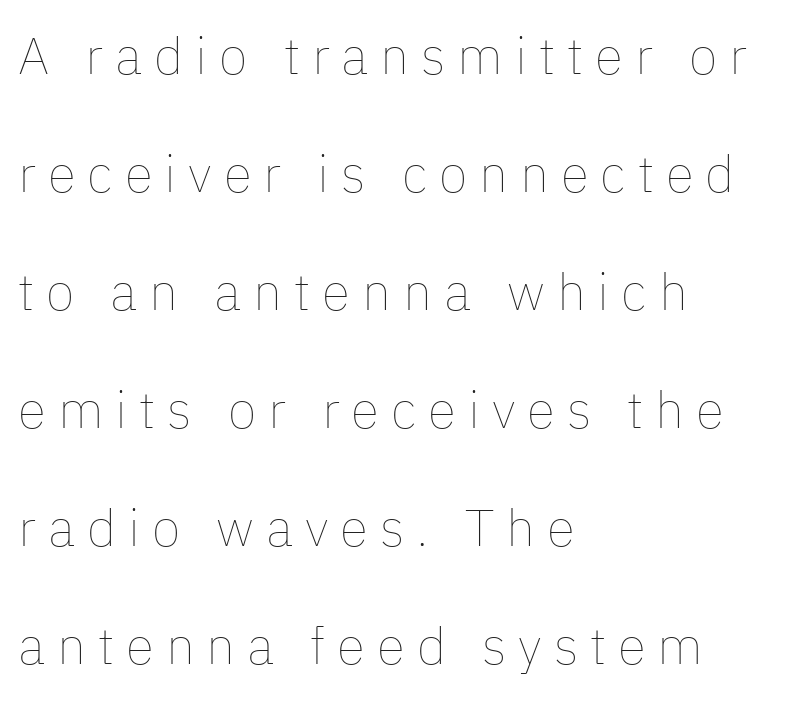
{"italic": "no", "bold": "no", "weight": "thin", "width": "normal", "stroke_contrast": "low", "x_height": "medium", "monospaced": "no", "underline": "no", "align": "left", "line_spacing": "loose", "line_spacing_ratio": 2.27, "letter_spacing": "wide", "letter_spacing_em": 0.23, "glyph_px": 52}
